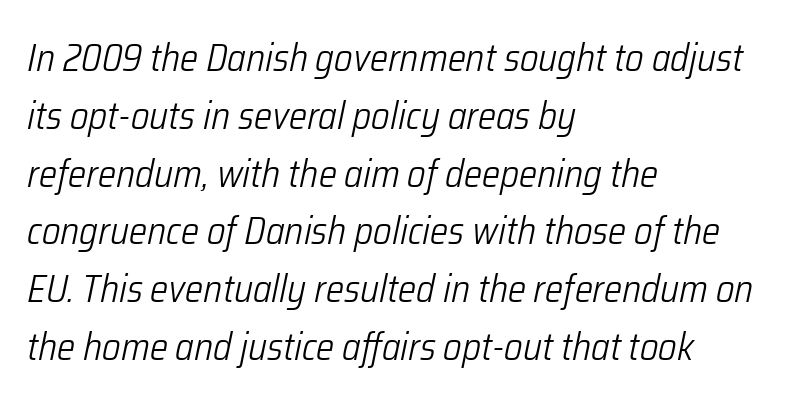
{"italic": "yes", "lean": "right", "slant_degrees": 12, "bold": "no", "weight": "light", "width": "condensed", "stroke_contrast": "low", "x_height": "medium", "monospaced": "no", "underline": "no", "align": "left", "line_spacing": "normal", "line_spacing_ratio": 1.52, "letter_spacing": "normal", "letter_spacing_em": 0.0, "glyph_px": 38}
